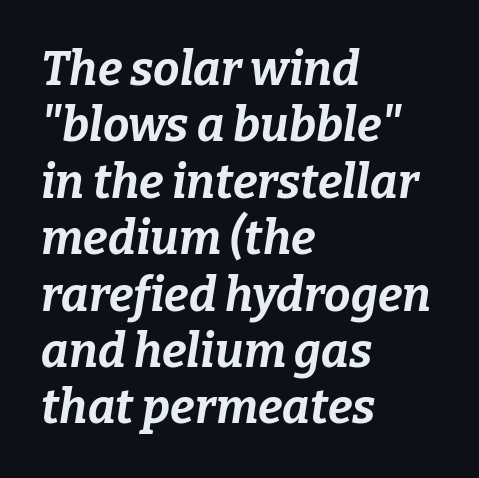
Leftover space on each line is placed entirely after the last word. Anything drawn beneath the words? Only blank space. Italic? Definitely — the glyphs are oblique. Inter-character spacing is left at the font's built-in metrics. Heavy, bold letterforms.
